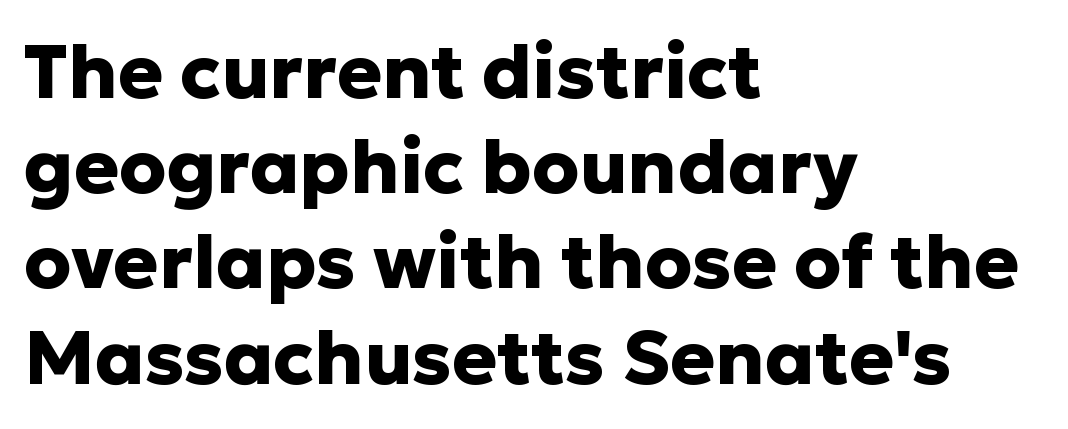
The image shows 75 px heavy sans-serif type, upright; set left-aligned, normal line spacing (1.27x), normal letter spacing, not underlined; low stroke contrast and a medium x-height.
